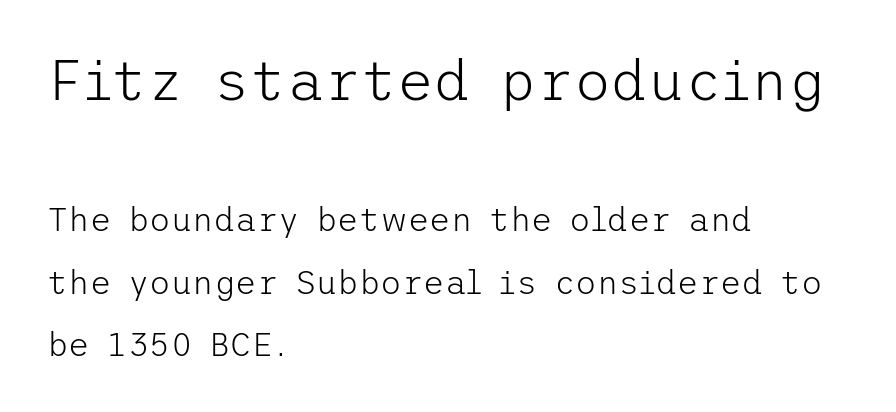
{"serif": "no", "italic": "no", "bold": "no", "weight": "light", "width": "normal", "stroke_contrast": "low", "x_height": "medium", "underline": "no", "align": "left", "line_spacing_ratio": 1.89, "letter_spacing": "normal", "letter_spacing_em": 0.0, "larger_block": "first", "size_ratio": 1.73, "glyph_px": 57}
